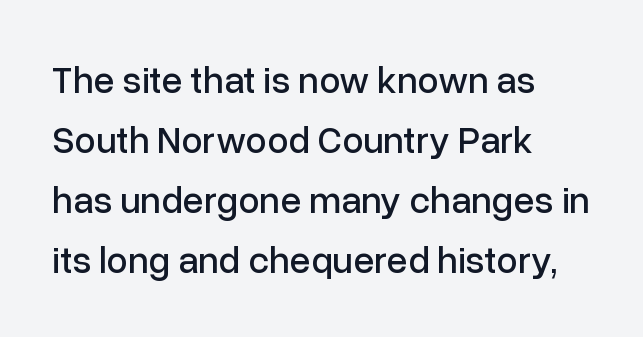
The designer went with a sans here, leaving each stem footless. Horizontal bands of white between lines are of average thickness. A typesetter would call this proportional, since set widths differ per character. A student would call this left alignment; a typographer would say flush left, rag right. Honestly, the letter spacing is just normal — you wouldn't notice it.
